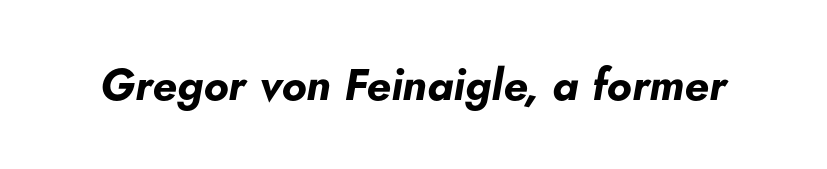
The image shows 44 px bold type, italic (leaning right); set normal letter spacing, not underlined; low stroke contrast and a small x-height.
